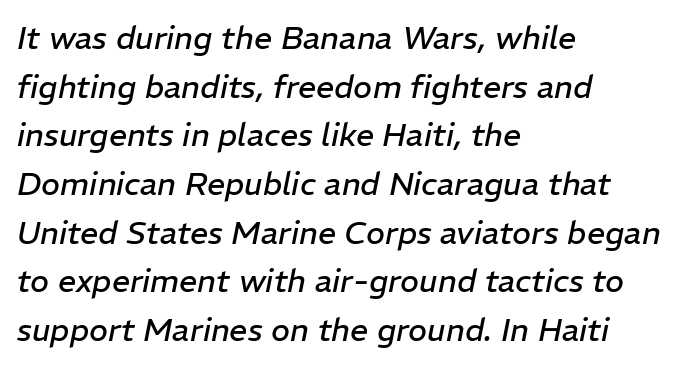
The leading is moderate, giving the passage an even texture. The font sits on the lighter half of the weight spectrum, regular included. Nothing unusual about the tracking: characters are spaced as the font intends. Proportional: the letters do not fall into vertical columns. Words float on clear page, feet unadorned. The specimen reads as italic at a glance.
